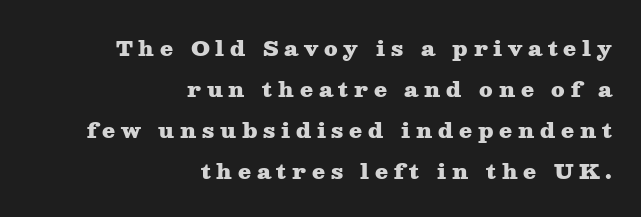
The image shows 21 px bold type, upright; set right-aligned, loose line spacing (1.95x), unusually wide letter spacing (+0.27 em), not underlined.
